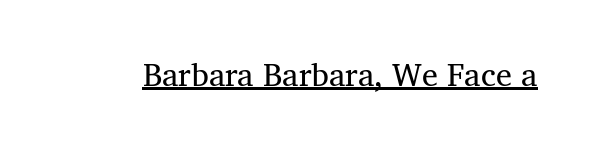
{"serif": "yes", "italic": "no", "bold": "no", "weight": "regular", "width": "normal", "stroke_contrast": "medium", "x_height": "medium", "monospaced": "no", "underline": "yes", "letter_spacing": "normal", "letter_spacing_em": 0.0, "glyph_px": 32}
